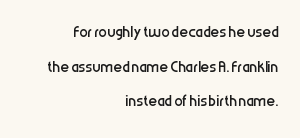
{"italic": "no", "bold": "no", "underline": "no", "align": "right", "line_spacing": "normal", "line_spacing_ratio": 1.65, "letter_spacing": "normal", "letter_spacing_em": 0.0, "glyph_px": 21}
